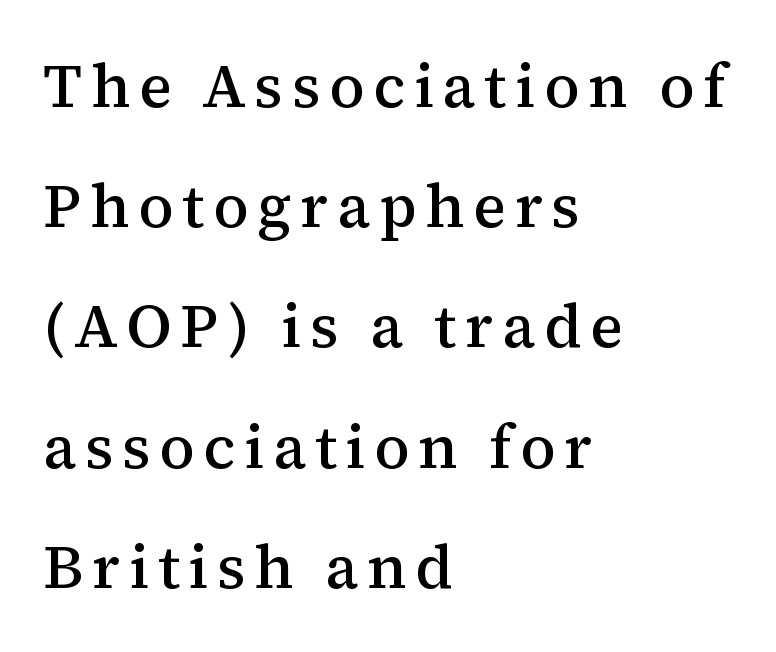
The image shows 61 px semibold serif type, upright; set left-aligned, loose line spacing (1.97x), not underlined; medium stroke contrast and a medium x-height.
